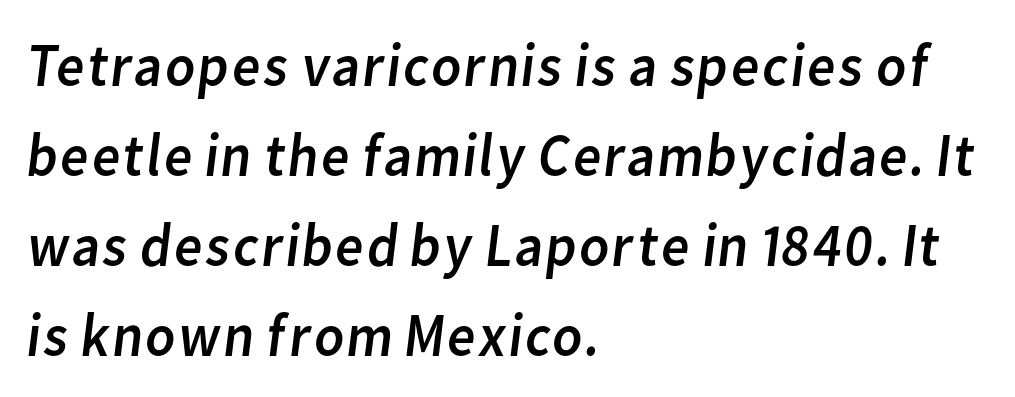
Proportional: the letters do not fall into vertical columns. Line starts are locked; line ends wander. If you measured baseline to baseline, you'd find a middling distance. This reads as an unemphasized weight, regular at the heaviest. The string is rendered with underlining switched off. This sample uses a sans-serif face.
